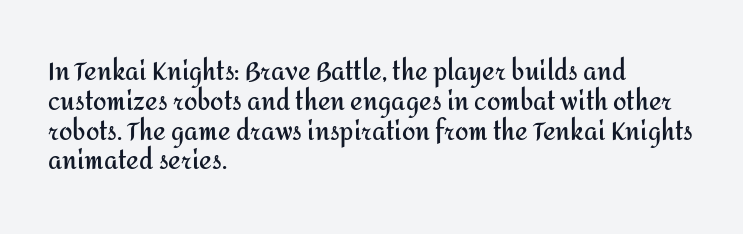
The image shows 24 px bold type, upright; set left-aligned, line spacing 1.24x, normal letter spacing, not underlined.
